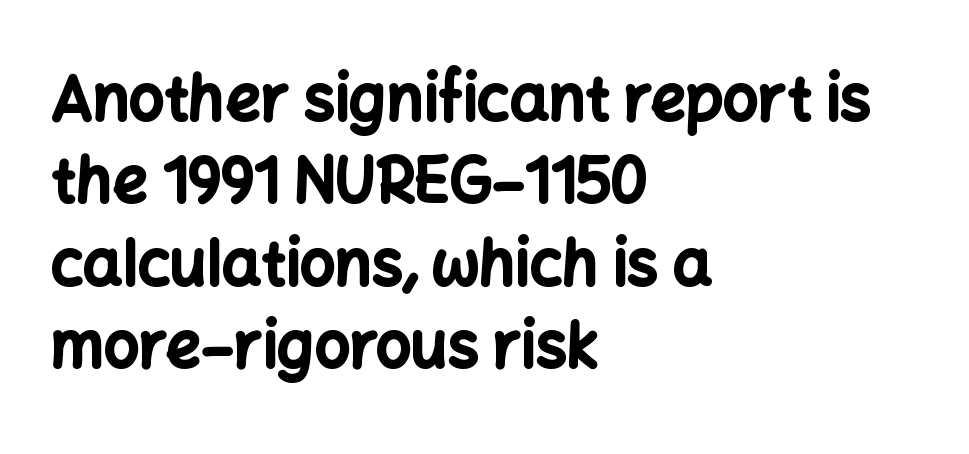
Q: Is the text bold? A: Yes.
Q: Is the text italic (slanted)? A: No, it is upright.
Q: Is the typeface a serif or a sans-serif typeface? A: Sans-serif.
Q: Is the text underlined? A: No.
Q: How is the paragraph aligned? A: Left-aligned.
Q: Is the spacing between letters normal or unusually wide? A: Normal.
Q: Is the spacing between lines tight, normal or loose? A: Normal.
Q: Width (condensed, normal, or wide)? A: Normal.
Q: Stroke contrast? A: Low.
Q: x-height? A: Medium.
Q: Monospaced? A: No.
